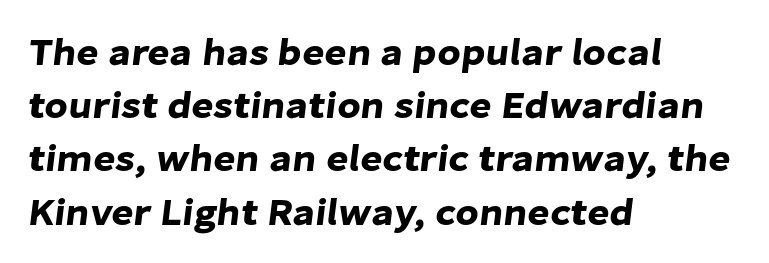
Q: Is the typeface a serif or a sans-serif typeface? A: Sans-serif.
Q: Is the text underlined? A: No.
Q: How is the paragraph aligned? A: Left-aligned.
Q: Is the spacing between letters normal or unusually wide? A: Normal.
Q: Is the spacing between lines tight, normal or loose? A: Normal.
Q: Width (condensed, normal, or wide)? A: Normal.
Q: Stroke contrast? A: Low.
Q: x-height? A: Medium.
Q: Monospaced? A: No.
